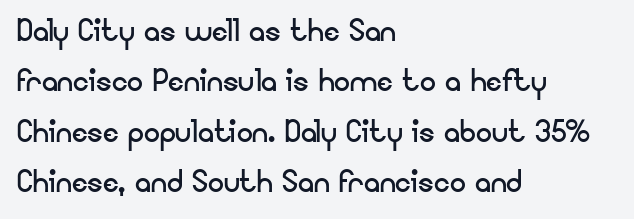
One glance says typical: line gaps are just what's usual. Regarding serifs, this sample does without them. It's the straight-up-and-down kind of type. These lines stack with their left ends in a neat column. Each letter keeps its own natural width here, so spacing adapts to shape.
